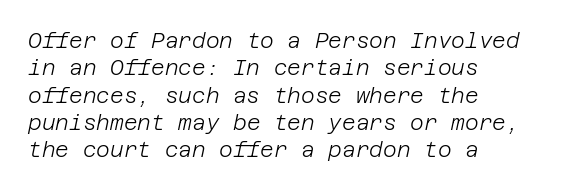
The image shows 21 px text type, italic (leaning right); set left-aligned, normal line spacing (1.3x), normal letter spacing, not underlined.
